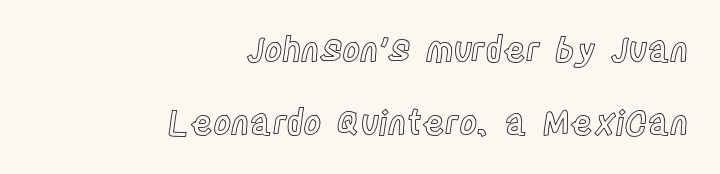
The image shows 34 px condensed type; set right-aligned, loose line spacing (2.14x), normal letter spacing, not underlined; a large x-height.
